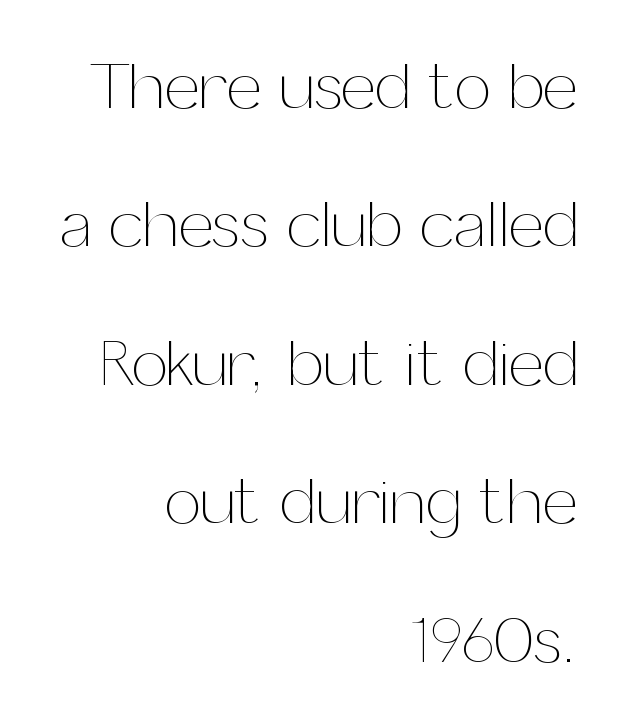
{"italic": "no", "bold": "no", "weight": "thin", "width": "normal", "stroke_contrast": "medium", "x_height": "medium", "monospaced": "no", "underline": "no", "align": "right", "line_spacing": "loose", "line_spacing_ratio": 2.13, "letter_spacing": "normal", "letter_spacing_em": 0.0, "glyph_px": 65}
